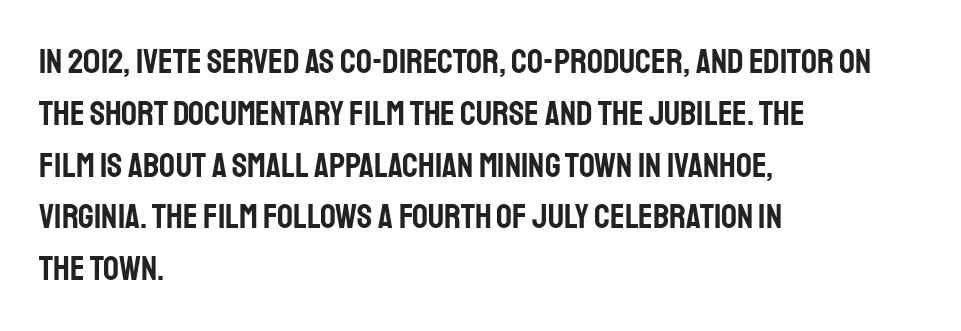
The image shows 35 px condensed sans-serif type, upright; set left-aligned, normal line spacing (1.48x), normal letter spacing, not underlined; low stroke contrast and a large x-height.
